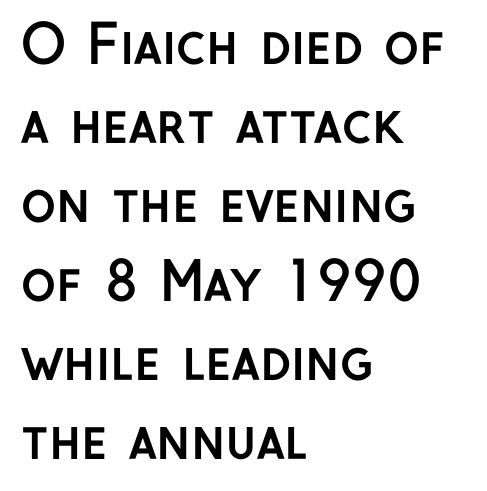
{"serif": "no", "italic": "no", "bold": "yes", "weight": "semibold", "width": "normal", "stroke_contrast": "low", "x_height": "medium", "monospaced": "no", "underline": "no", "align": "left", "line_spacing": "normal", "line_spacing_ratio": 1.49, "letter_spacing": "normal", "letter_spacing_em": 0.0, "glyph_px": 53}
